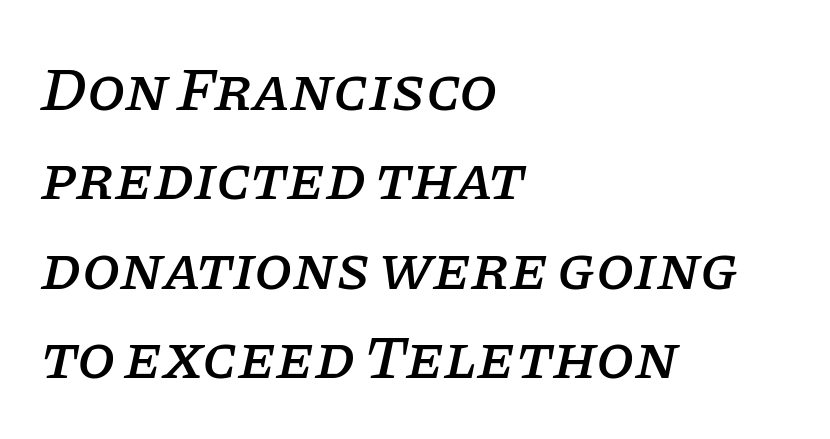
{"serif": "yes", "italic": "yes", "lean": "right", "slant_degrees": 11, "width": "normal", "stroke_contrast": "low", "x_height": "large", "monospaced": "no", "underline": "no", "align": "left", "line_spacing": "normal", "line_spacing_ratio": 1.44, "letter_spacing": "normal", "letter_spacing_em": 0.0, "glyph_px": 62}
